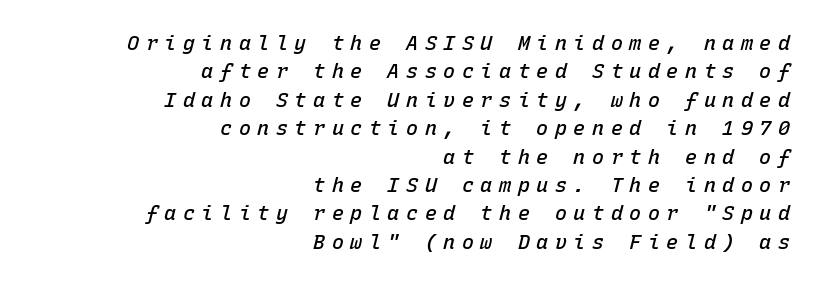
{"italic": "yes", "lean": "right", "slant_degrees": 15, "bold": "semi", "underline": "no", "align": "right", "line_spacing": "normal", "line_spacing_ratio": 1.42, "letter_spacing": "wide", "letter_spacing_em": 0.33, "glyph_px": 20}
